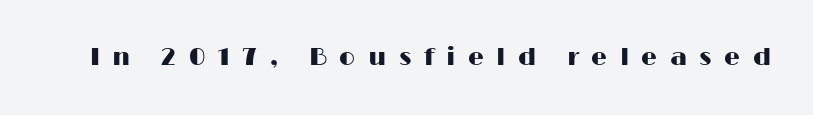
Quick note: not italic, upright. The horizontal fit of the characters is loose and conspicuously gappy. The glyphs are unaccompanied by any horizontal stroke below them.
